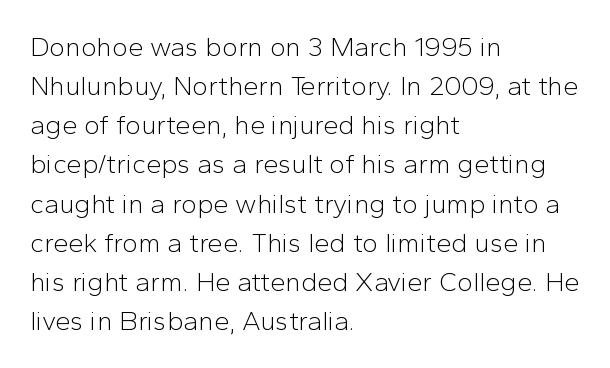
Q: Is the text bold? A: No.
Q: Is the text italic (slanted)? A: No, it is upright.
Q: Is the text underlined? A: No.
Q: How is the paragraph aligned? A: Left-aligned.
Q: Is the spacing between letters normal or unusually wide? A: Normal.
Q: Is the spacing between lines tight, normal or loose? A: Normal.
